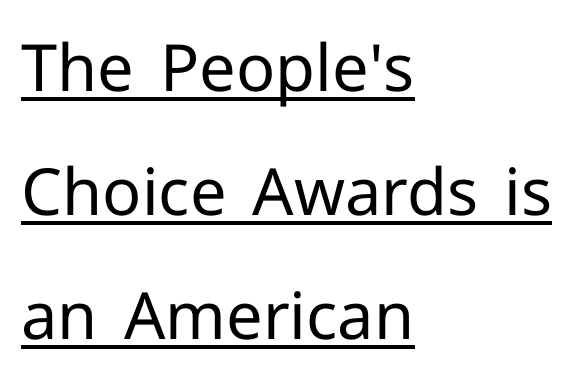
The image shows 65 px regular-weight sans-serif type, upright; set left-aligned, loose line spacing (1.91x), normal letter spacing, underlined; low stroke contrast and a medium x-height.
